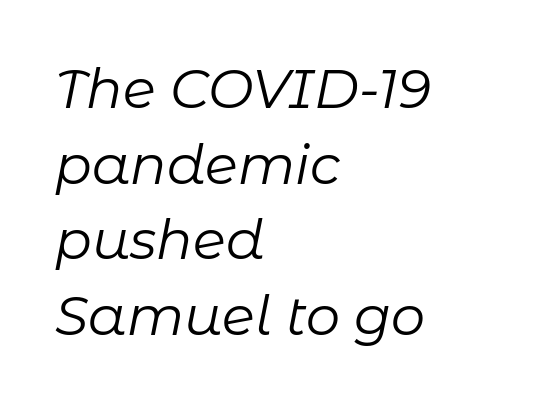
The image shows 54 px regular-weight type, italic (leaning right); set left-aligned, normal line spacing (1.4x), normal letter spacing, not underlined; low stroke contrast and a medium x-height.
